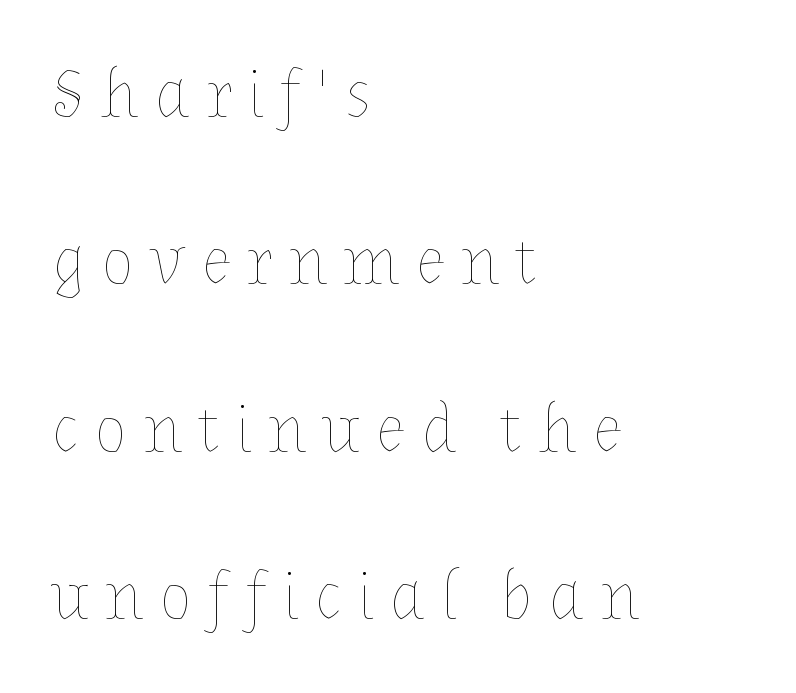
The line-height multiplier appears high, well above default. No heavy texture on the line: the type isn't bold. Descenders hang freely into open space. Reading down the block, your eye returns to a fixed left position each line. Characters remain perfectly vertical along every line. The rendering inserts visible extra space after every character.
